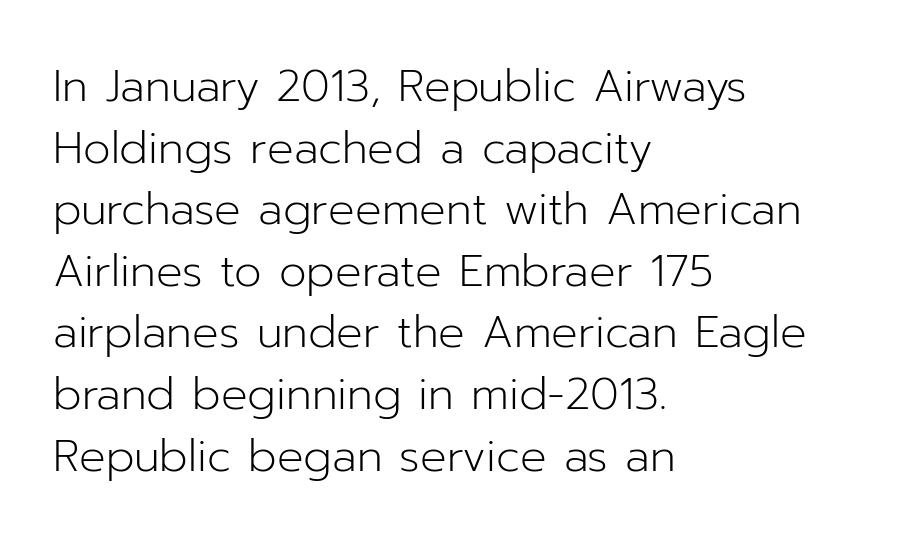
The image shows 44 px light sans-serif type, upright; set left-aligned, normal line spacing (1.4x), normal letter spacing, not underlined; low stroke contrast and a medium x-height.
